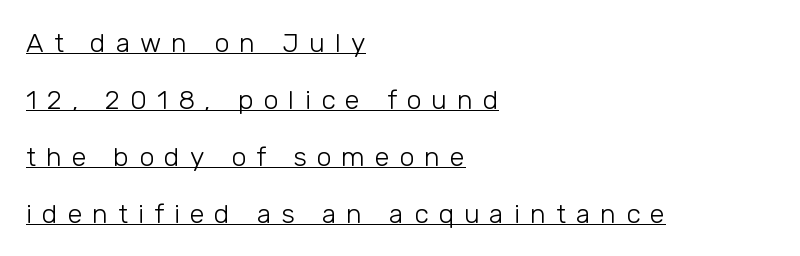
The image shows 27 px text type, upright; set left-aligned, loose line spacing (2.11x), unusually wide letter spacing (+0.37 em), underlined.
